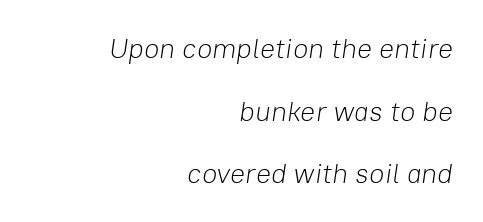
The image shows 28 px light type, italic (leaning right); set right-aligned, loose line spacing (2.24x), normal letter spacing, not underlined; low stroke contrast and a medium x-height.
